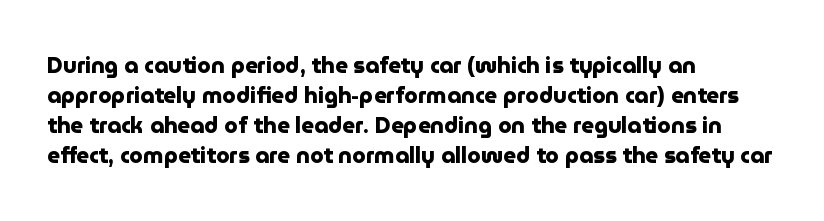
The image shows 22 px bold type, upright; set left-aligned, normal line spacing (1.37x), normal letter spacing, not underlined.
